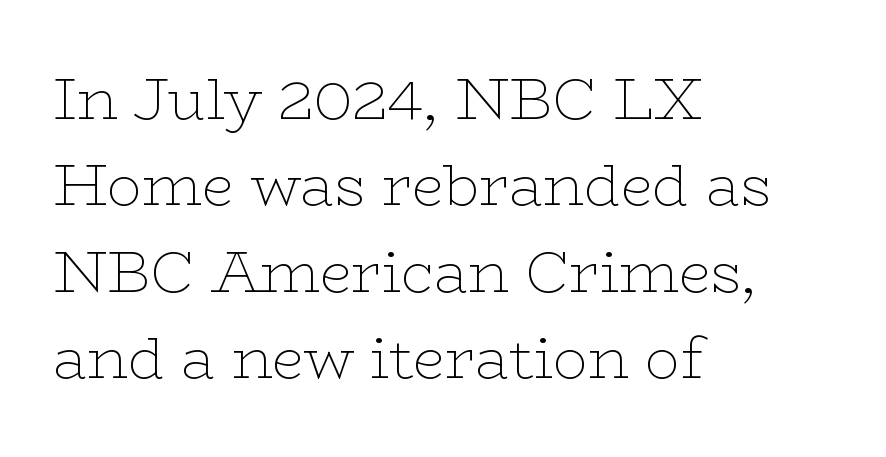
The font sits on the lighter half of the weight spectrum, regular included. The rows are spaced the way most documents space them. A typesetter would call this proportional, since set widths differ per character. Little horizontal feet cap the strokes, marking this as serif type.
